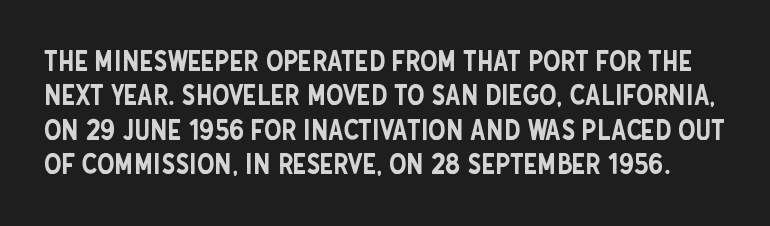
Ascenders rise straight up at ninety degrees. A sans-serif font was chosen for this passage. Check under the words: just untouched page. Do the characters align in a grid? No, the font is proportional. This rendering leaves character spacing at its baseline value.
